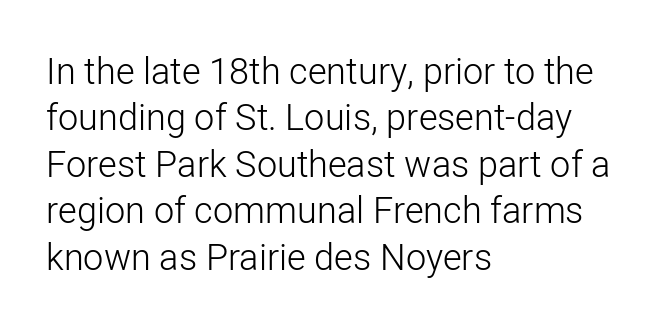
{"serif": "no", "italic": "no", "bold": "no", "weight": "light", "width": "normal", "stroke_contrast": "low", "x_height": "medium", "monospaced": "no", "underline": "no", "align": "left", "line_spacing": "normal", "line_spacing_ratio": 1.29, "letter_spacing": "normal", "letter_spacing_em": 0.0, "glyph_px": 36}
